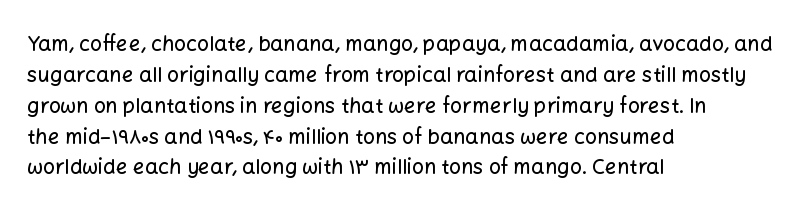
Q: Is the text italic (slanted)? A: No, it is upright.
Q: Is the text underlined? A: No.
Q: How is the paragraph aligned? A: Left-aligned.
Q: Is the spacing between letters normal or unusually wide? A: Normal.
Q: Is the spacing between lines tight, normal or loose? A: Normal.
